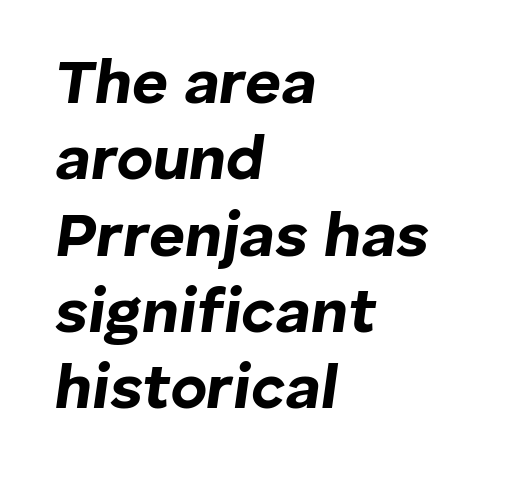
The image shows 62 px bold type, italic (leaning right); set left-aligned, line spacing 1.23x, normal letter spacing, not underlined; low stroke contrast and a medium x-height.
